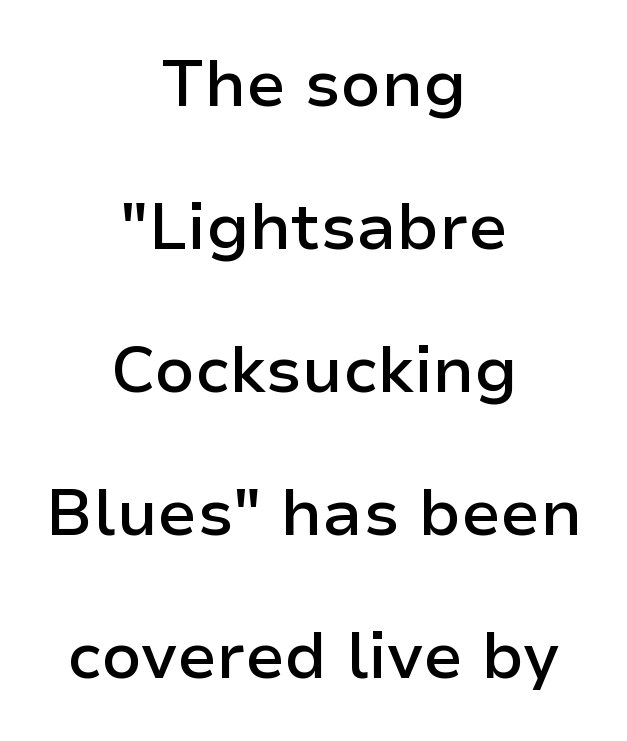
Q: Is the text bold? A: Semi-bold.
Q: Is the text italic (slanted)? A: No, it is upright.
Q: Is the typeface a serif or a sans-serif typeface? A: Sans-serif.
Q: Is the text underlined? A: No.
Q: How is the paragraph aligned? A: Centered.
Q: Is the spacing between letters normal or unusually wide? A: Normal.
Q: Is the spacing between lines tight, normal or loose? A: Loose.
Q: Width (condensed, normal, or wide)? A: Normal.
Q: Stroke contrast? A: Low.
Q: x-height? A: Medium.
Q: Monospaced? A: No.
